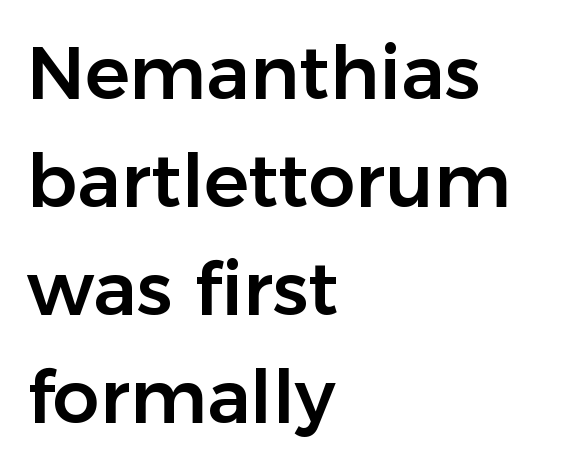
The image shows 74 px sans-serif type, upright; set left-aligned, normal line spacing (1.46x), normal letter spacing, not underlined; low stroke contrast and a medium x-height.
